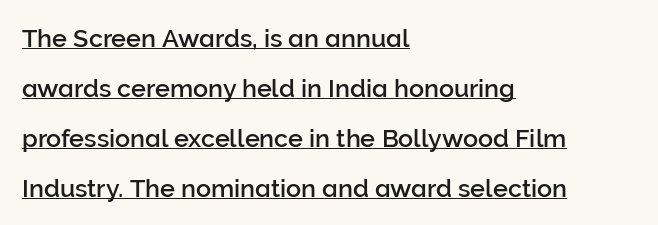
{"italic": "no", "underline": "yes", "align": "left", "line_spacing": "loose", "line_spacing_ratio": 2.0, "letter_spacing": "normal", "letter_spacing_em": 0.0, "glyph_px": 25}
